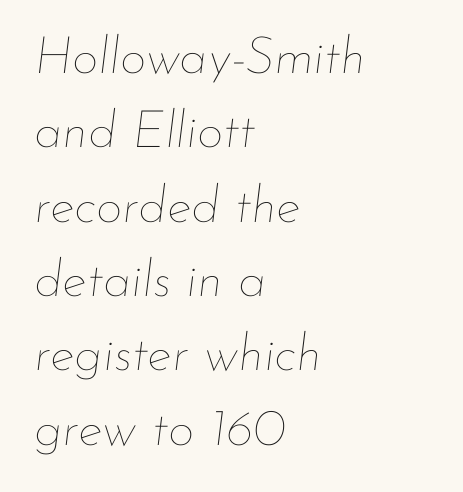
Q: Is the text bold? A: No.
Q: Is the text italic (slanted)? A: Yes, it leans right by about 7 degrees.
Q: Is the text underlined? A: No.
Q: How is the paragraph aligned? A: Left-aligned.
Q: Is the spacing between letters normal or unusually wide? A: Normal.
Q: Is the spacing between lines tight, normal or loose? A: Normal.
Q: Width (condensed, normal, or wide)? A: Normal.
Q: Stroke contrast? A: Low.
Q: x-height? A: Small.
Q: Monospaced? A: No.
